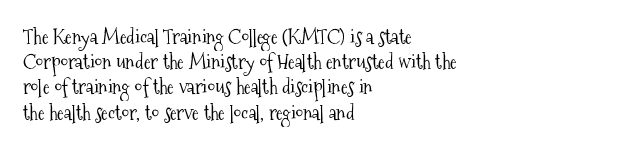
The image shows 20 px text type, upright; set left-aligned, normal line spacing (1.26x), normal letter spacing, not underlined.
